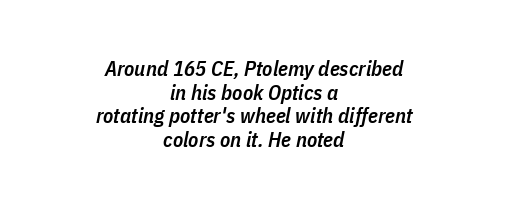
Q: Is the text bold? A: Semi-bold.
Q: Is the text italic (slanted)? A: Yes, it leans right by about 11 degrees.
Q: Is the text underlined? A: No.
Q: How is the paragraph aligned? A: Centered.
Q: Is the spacing between letters normal or unusually wide? A: Normal.
Q: Is the spacing between lines tight, normal or loose? A: Tight.
